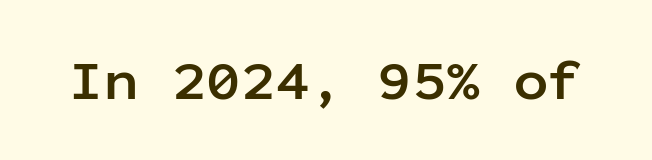
In terms of letterspacing, this is plain default setting. These lines carry a lot of weight — the face is fully bold. Nothing sits at the stroke ends, so this counts as sans-serif. Italic: no, the glyphs are upright roman.
